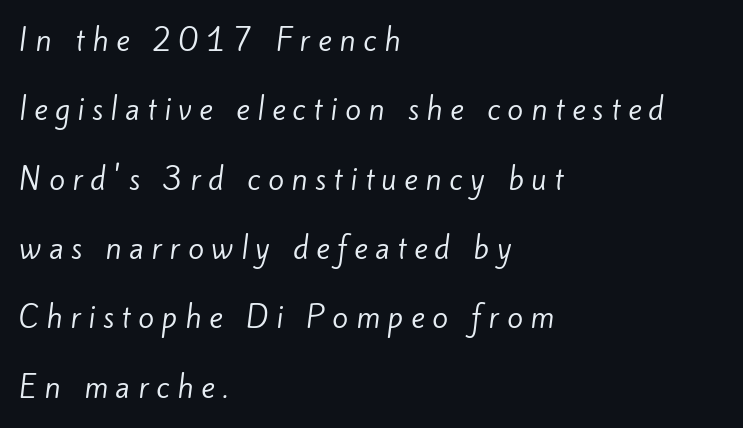
The image shows 29 px regular-weight sans-serif type; set left-aligned, loose line spacing (2.39x), unusually wide letter spacing (+0.26 em), not underlined; low stroke contrast and a small x-height.
